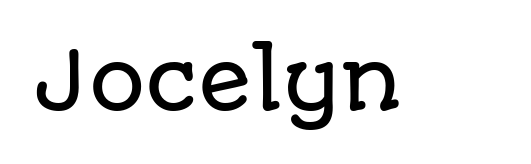
The image shows 79 px sans-serif type, upright; set normal letter spacing, not underlined; low stroke contrast and a large x-height.
